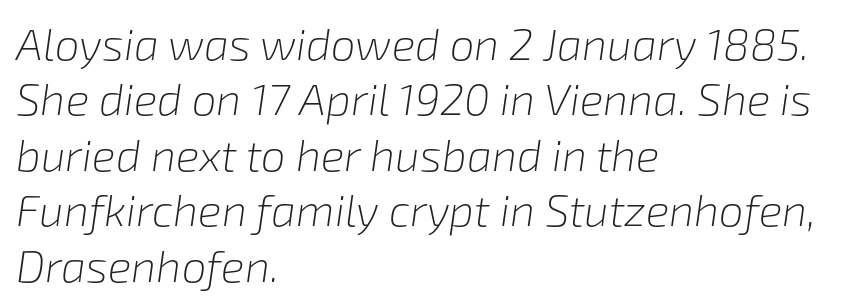
Q: Is the text bold? A: No.
Q: Is the text italic (slanted)? A: Yes, it leans right by about 8 degrees.
Q: Is the text underlined? A: No.
Q: How is the paragraph aligned? A: Left-aligned.
Q: Is the spacing between letters normal or unusually wide? A: Normal.
Q: Is the spacing between lines tight, normal or loose? A: Normal.
Q: Width (condensed, normal, or wide)? A: Normal.
Q: Stroke contrast? A: Low.
Q: x-height? A: Medium.
Q: Monospaced? A: No.
